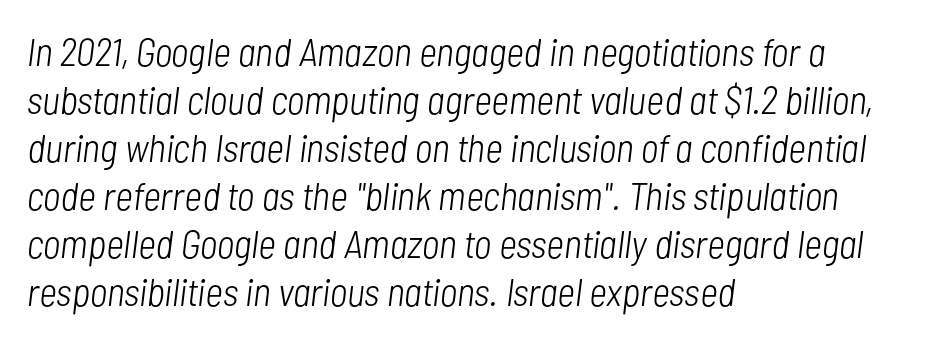
The rag falls on the right side of this text block. The gap between lines stays unmarked. A typesetter would call this proportional, since set widths differ per character. Weight class: somewhere from thin through regular.
